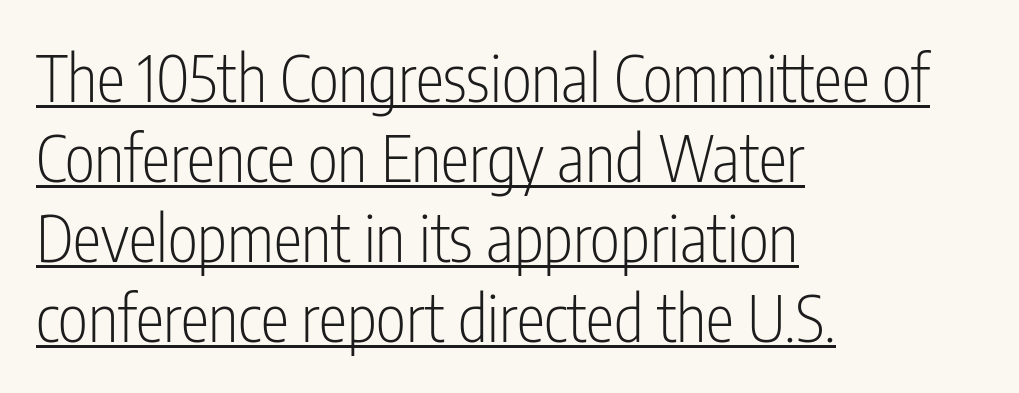
A normal amount of white space separates one row of letters from the next. Summary of weight: not heavy and not bold. A typesetter would call this proportional, since set widths differ per character. Is there an underline? Yes — a line sits under the letters. Students, note that the glyphs here touch the page at normal intervals. Horizontally, the lines are justified to the leading edge only.
